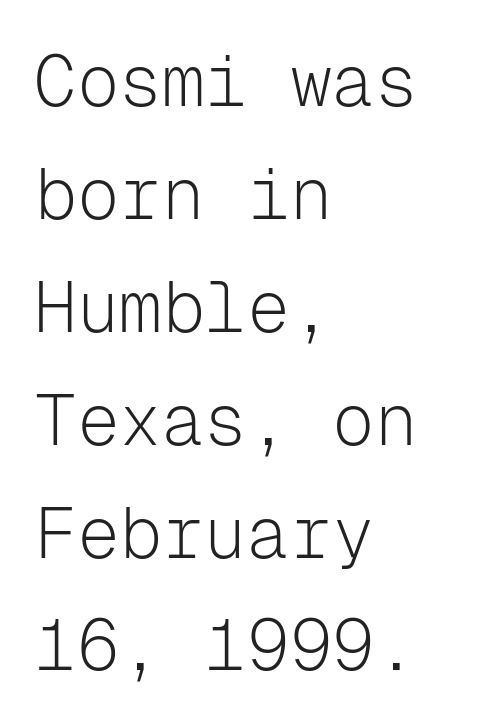
The image shows 71 px light sans-serif type, upright, monospaced; set left-aligned, normal line spacing (1.59x), normal letter spacing, not underlined; low stroke contrast and a medium x-height.
